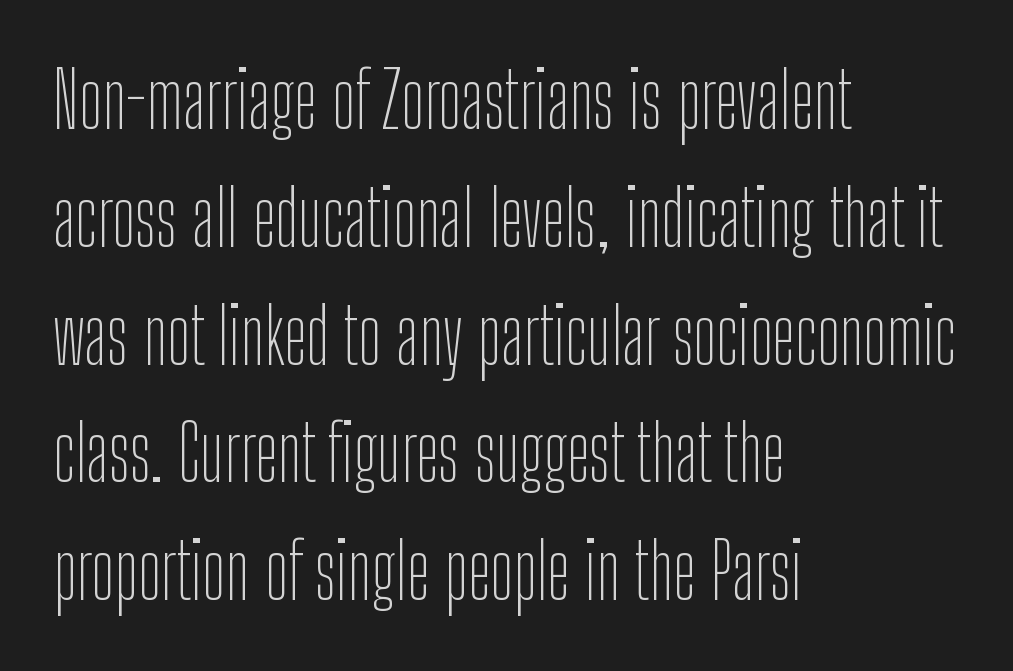
Clear beneath every line of the passage. Normally led — the rows are evenly, conventionally spaced. If you drew a ruler down the left edge, every line would touch it. Ordinary non-slanted type is in use.
